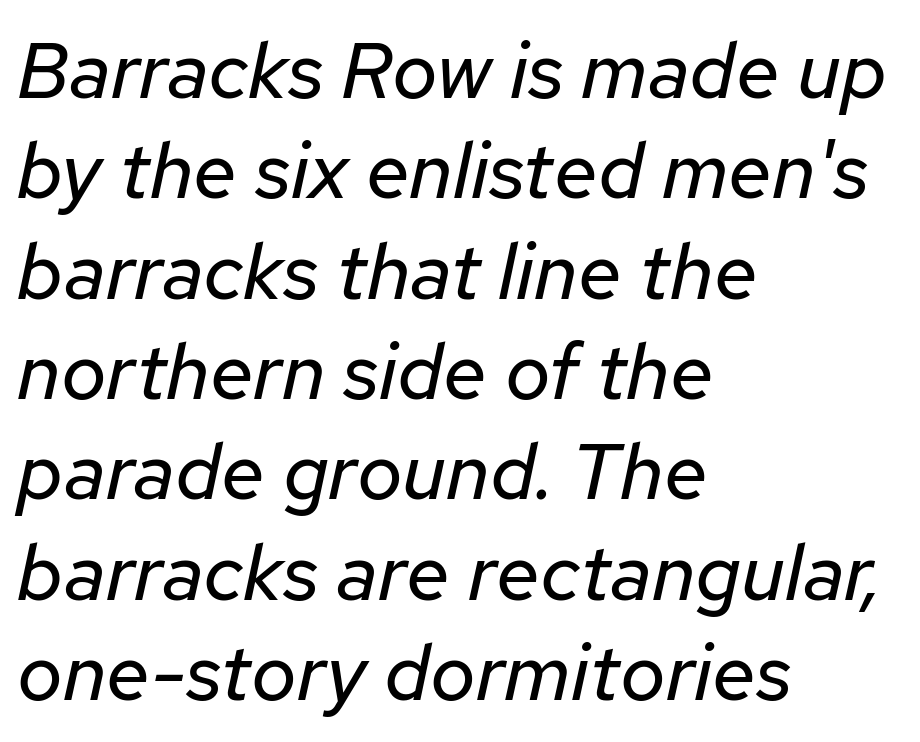
{"italic": "yes", "lean": "right", "slant_degrees": 12, "bold": "no", "weight": "regular", "width": "normal", "stroke_contrast": "low", "x_height": "medium", "monospaced": "no", "underline": "no", "align": "left", "line_spacing": "normal", "line_spacing_ratio": 1.27, "letter_spacing": "normal", "letter_spacing_em": 0.0, "glyph_px": 79}
